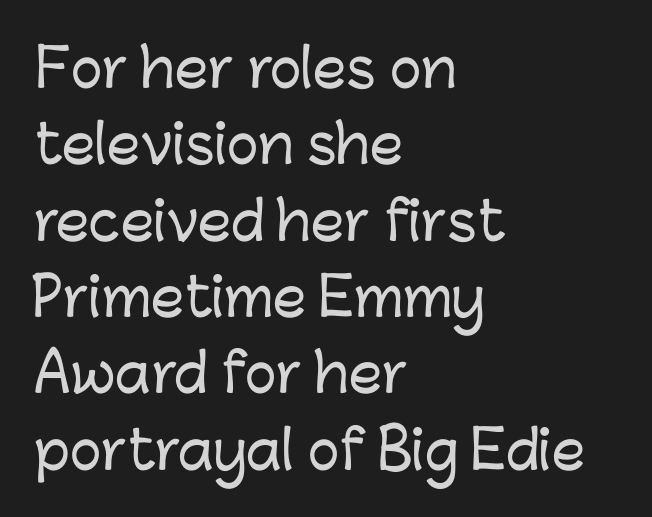
{"serif": "no", "italic": "no", "width": "normal", "stroke_contrast": "low", "x_height": "medium", "monospaced": "no", "underline": "no", "align": "left", "line_spacing": "normal", "line_spacing_ratio": 1.44, "letter_spacing": "normal", "letter_spacing_em": 0.0, "glyph_px": 53}
